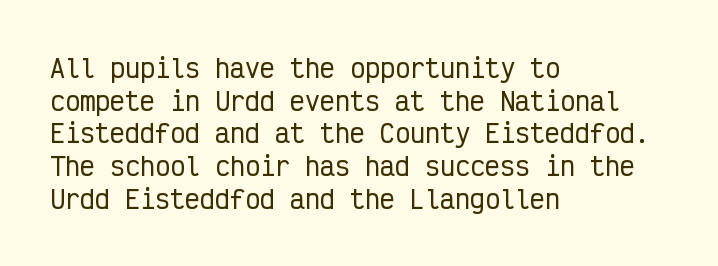
The image shows 25 px text type, upright; set left-aligned, normal line spacing (1.31x), normal letter spacing, not underlined.
